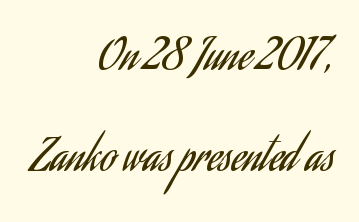
{"serif": "no", "bold": "no", "weight": "regular", "width": "condensed", "stroke_contrast": "low", "x_height": "small", "monospaced": "no", "underline": "no", "align": "right", "line_spacing": "loose", "line_spacing_ratio": 2.29, "letter_spacing": "normal", "letter_spacing_em": 0.0, "glyph_px": 44}
